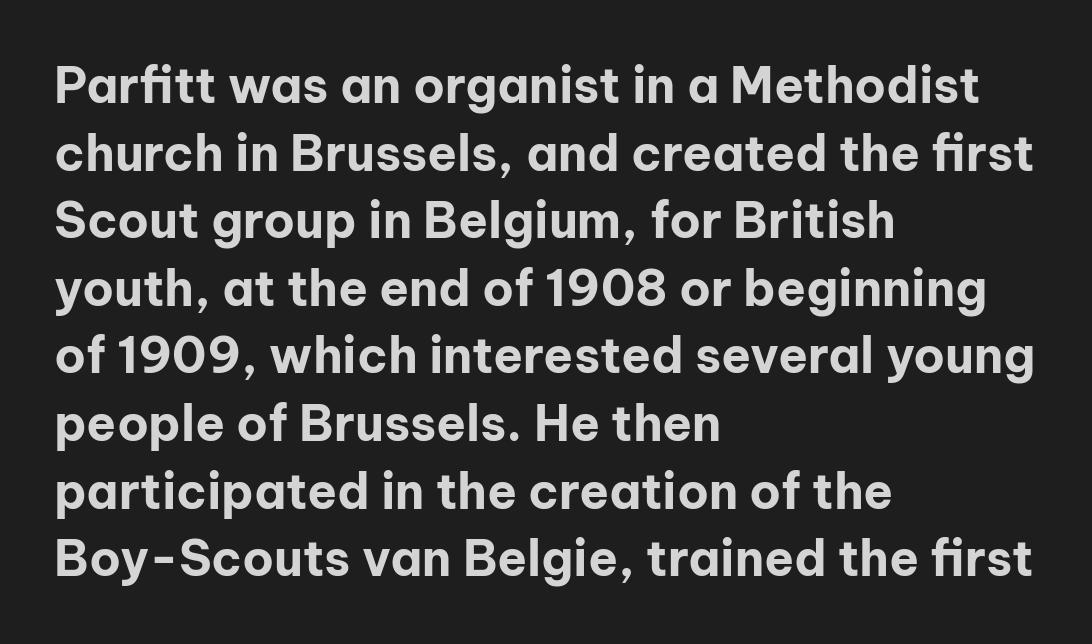
Only glyphs here, with clear space below each row. A typesetter would label this face a sans. This sample uses an upright cut, with every glyph sitting square on the baseline. Inter-character spacing is left at the font's built-in metrics.
